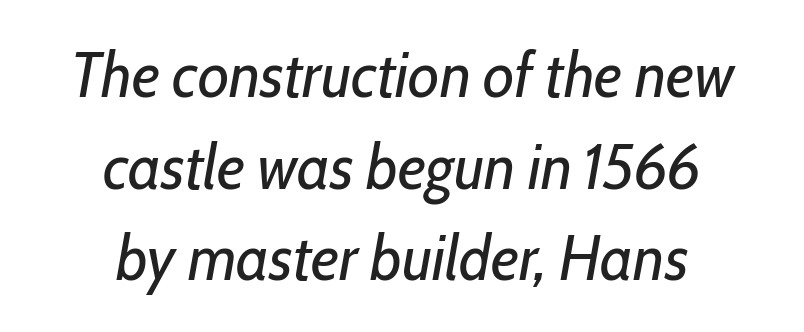
Q: Is the text bold? A: No.
Q: Is the text italic (slanted)? A: Yes, it leans right by about 10 degrees.
Q: Is the text underlined? A: No.
Q: How is the paragraph aligned? A: Centered.
Q: Is the spacing between letters normal or unusually wide? A: Normal.
Q: Is the spacing between lines tight, normal or loose? A: Normal.
Q: Width (condensed, normal, or wide)? A: Condensed.
Q: Stroke contrast? A: Low.
Q: x-height? A: Medium.
Q: Monospaced? A: No.
